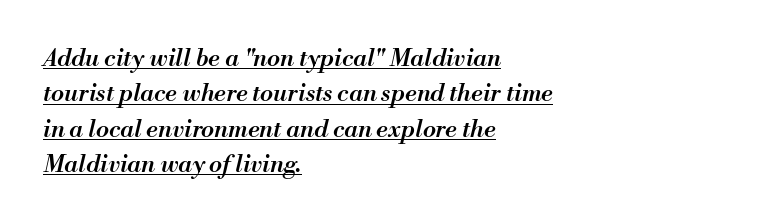
Q: Is the text bold? A: Semi-bold.
Q: Is the text italic (slanted)? A: Yes, it leans right by about 13 degrees.
Q: Is the text underlined? A: Yes.
Q: How is the paragraph aligned? A: Left-aligned.
Q: Is the spacing between letters normal or unusually wide? A: Normal.
Q: Is the spacing between lines tight, normal or loose? A: Normal.
